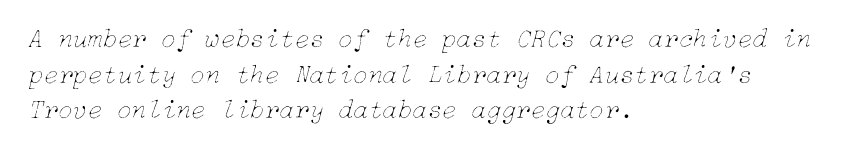
Q: Is the text bold? A: No.
Q: Is the text italic (slanted)? A: Yes, it leans right by about 15 degrees.
Q: Is the text underlined? A: No.
Q: How is the paragraph aligned? A: Left-aligned.
Q: Is the spacing between letters normal or unusually wide? A: Normal.
Q: Is the spacing between lines tight, normal or loose? A: Normal.
